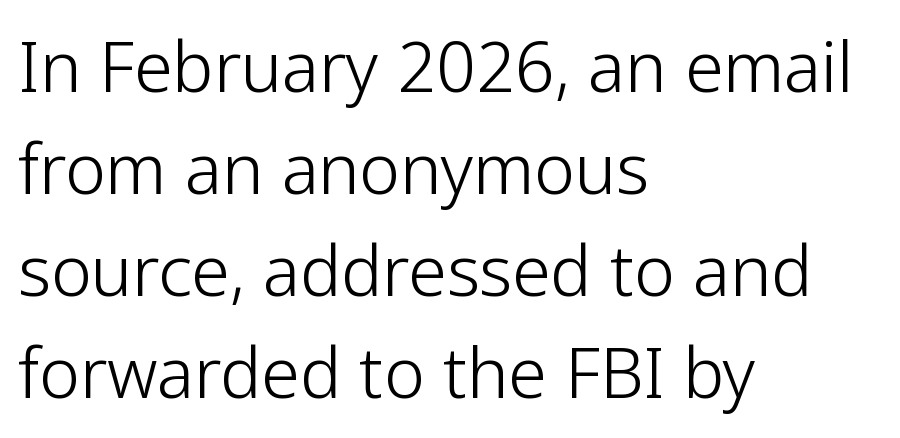
Q: Is the text bold? A: No.
Q: Is the text italic (slanted)? A: No, it is upright.
Q: Is the typeface a serif or a sans-serif typeface? A: Sans-serif.
Q: Is the text underlined? A: No.
Q: How is the paragraph aligned? A: Left-aligned.
Q: Is the spacing between letters normal or unusually wide? A: Normal.
Q: Is the spacing between lines tight, normal or loose? A: Normal.
Q: Width (condensed, normal, or wide)? A: Normal.
Q: Stroke contrast? A: Low.
Q: x-height? A: Medium.
Q: Monospaced? A: No.
